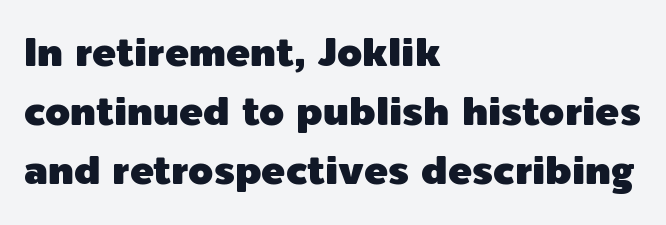
Ascenders rise straight up at ninety degrees. Normally led — the rows are evenly, conventionally spaced. The font family rendered here belongs to the sans-serif group. The gaps between neighbouring characters are ordinary and unremarkable.
